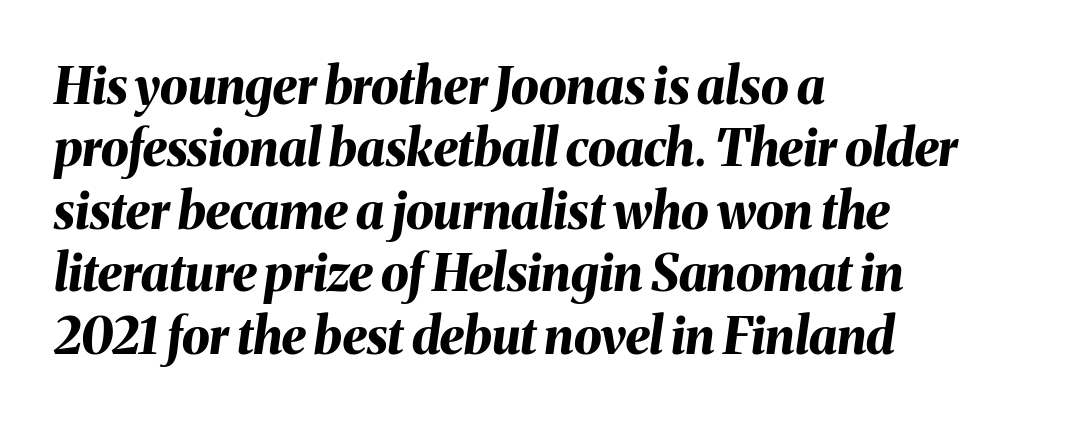
{"italic": "yes", "lean": "right", "slant_degrees": 8, "bold": "yes", "weight": "bold", "width": "normal", "stroke_contrast": "medium", "x_height": "medium", "monospaced": "no", "underline": "no", "align": "left", "line_spacing": "normal", "line_spacing_ratio": 1.25, "letter_spacing": "normal", "letter_spacing_em": 0.0, "glyph_px": 50}
